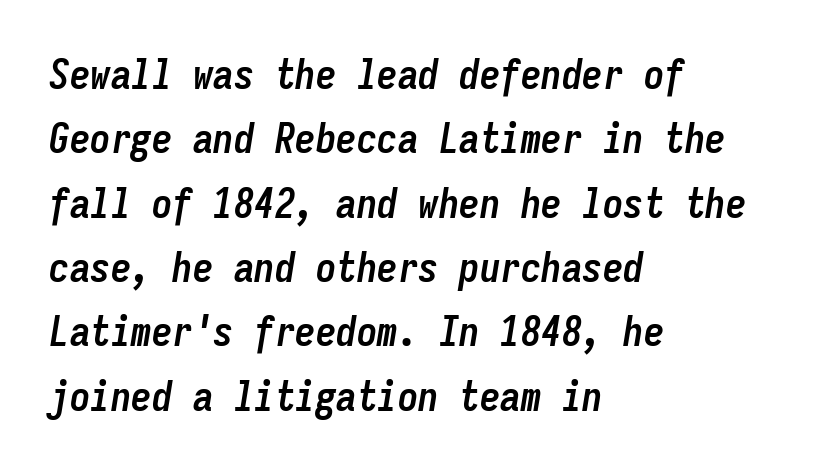
{"italic": "yes", "lean": "right", "slant_degrees": 9, "bold": "yes", "weight": "semibold", "width": "condensed", "stroke_contrast": "low", "x_height": "medium", "monospaced": "yes", "underline": "no", "align": "left", "line_spacing": "normal", "line_spacing_ratio": 1.57, "letter_spacing": "normal", "letter_spacing_em": 0.0, "glyph_px": 41}
